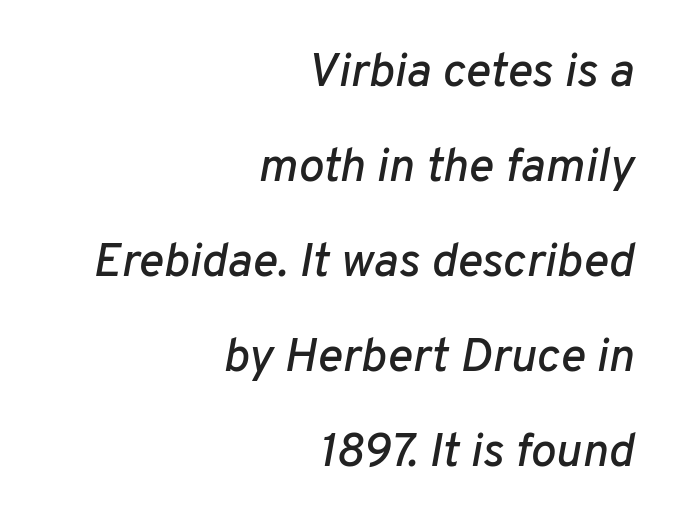
The image shows 48 px text type, italic (leaning right); set right-aligned, loose line spacing (1.98x), normal letter spacing, not underlined; low stroke contrast and a medium x-height.
